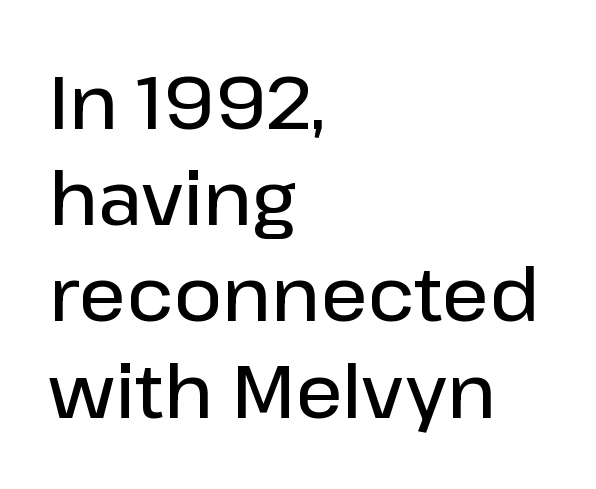
Q: Is the text bold? A: Semi-bold.
Q: Is the text italic (slanted)? A: No, it is upright.
Q: Is the typeface a serif or a sans-serif typeface? A: Sans-serif.
Q: Is the text underlined? A: No.
Q: How is the paragraph aligned? A: Left-aligned.
Q: Is the spacing between letters normal or unusually wide? A: Normal.
Q: Is the spacing between lines tight, normal or loose? A: Normal.
Q: Width (condensed, normal, or wide)? A: Normal.
Q: Stroke contrast? A: Low.
Q: x-height? A: Medium.
Q: Monospaced? A: No.
